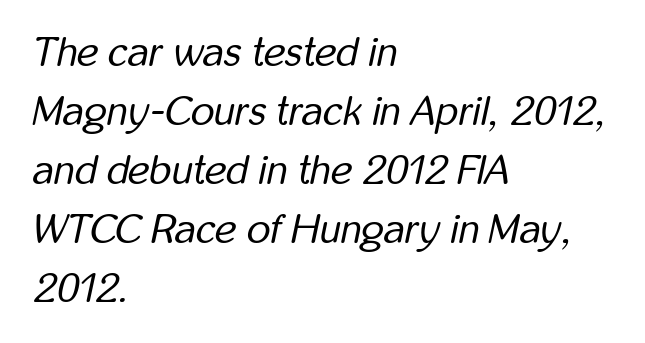
{"italic": "yes", "lean": "right", "slant_degrees": 12, "bold": "no", "weight": "regular", "width": "condensed", "stroke_contrast": "low", "x_height": "medium", "monospaced": "no", "underline": "no", "align": "left", "line_spacing": "normal", "line_spacing_ratio": 1.44, "letter_spacing": "normal", "letter_spacing_em": 0.0, "glyph_px": 41}
